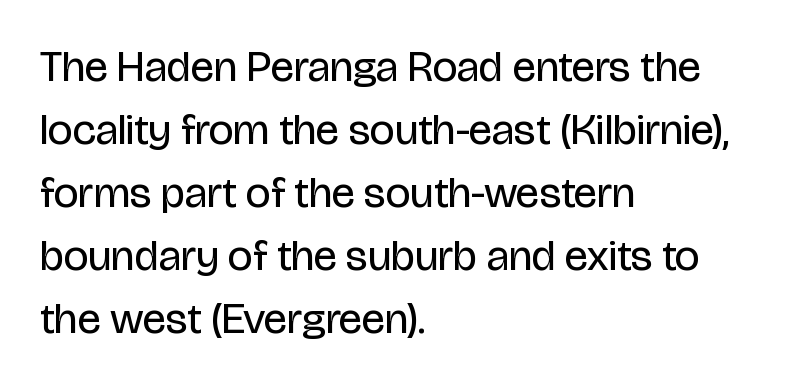
{"serif": "no", "italic": "no", "bold": "no", "weight": "regular", "width": "condensed", "stroke_contrast": "low", "x_height": "large", "monospaced": "no", "underline": "no", "align": "left", "line_spacing": "normal", "line_spacing_ratio": 1.43, "letter_spacing": "normal", "letter_spacing_em": 0.0, "glyph_px": 44}
